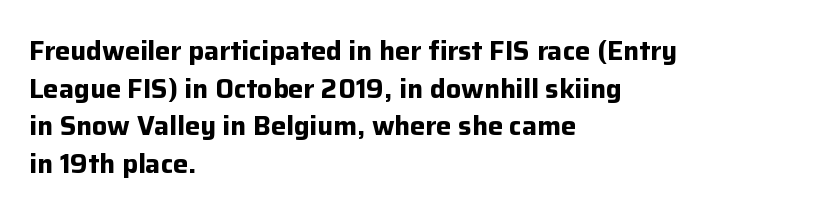
The image shows 27 px bold type, upright; set left-aligned, normal line spacing (1.39x), normal letter spacing, not underlined.
